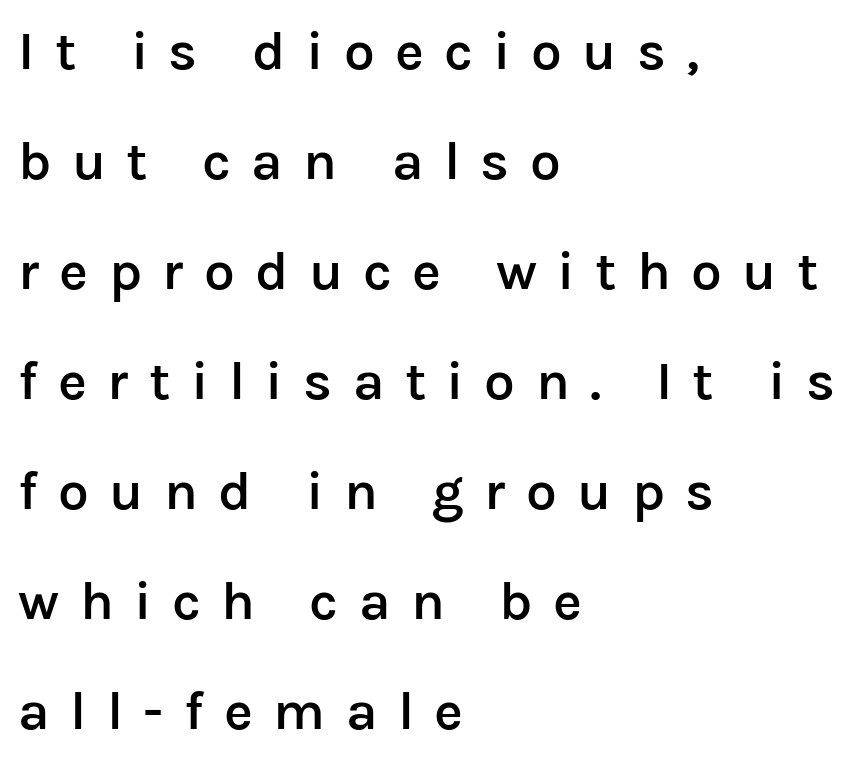
Q: Is the text bold? A: Semi-bold.
Q: Is the text italic (slanted)? A: No, it is upright.
Q: Is the typeface a serif or a sans-serif typeface? A: Sans-serif.
Q: Is the text underlined? A: No.
Q: How is the paragraph aligned? A: Left-aligned.
Q: Is the spacing between letters normal or unusually wide? A: Unusually wide.
Q: Is the spacing between lines tight, normal or loose? A: Loose.
Q: Width (condensed, normal, or wide)? A: Normal.
Q: Stroke contrast? A: Low.
Q: x-height? A: Medium.
Q: Monospaced? A: No.
